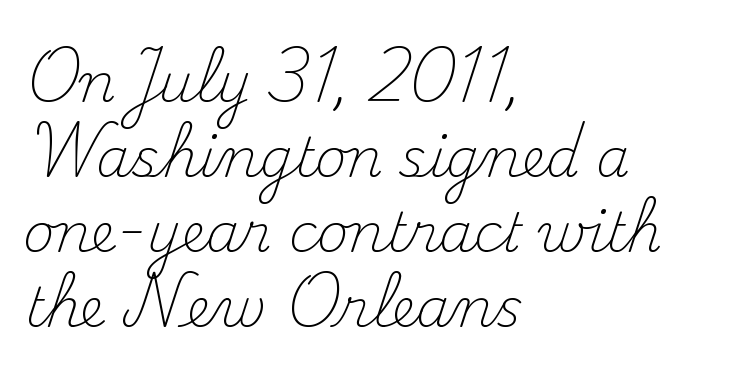
The image shows 54 px light serif type; set left-aligned, normal line spacing (1.39x), normal letter spacing, not underlined; medium stroke contrast and a small x-height.
